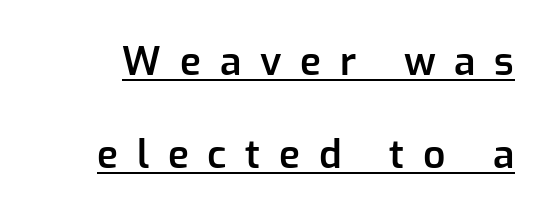
{"serif": "no", "italic": "no", "bold": "semi", "weight": "semibold", "width": "normal", "stroke_contrast": "low", "x_height": "medium", "monospaced": "no", "underline": "yes", "line_spacing": "loose", "line_spacing_ratio": 2.39, "letter_spacing": "wide", "letter_spacing_em": 0.48, "glyph_px": 39}
